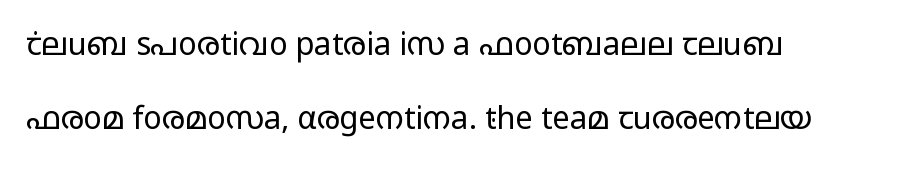
{"serif": "no", "italic": "no", "bold": "no", "weight": "regular", "width": "wide", "stroke_contrast": "low", "x_height": "medium", "monospaced": "no", "underline": "no", "align": "left", "line_spacing": "loose", "line_spacing_ratio": 2.4, "letter_spacing": "normal", "letter_spacing_em": 0.0, "glyph_px": 31}
